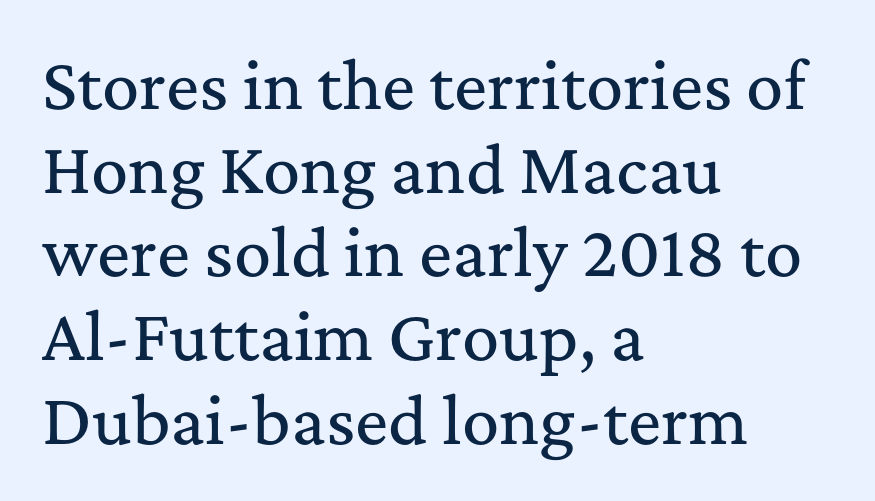
{"serif": "yes", "italic": "no", "width": "normal", "stroke_contrast": "medium", "x_height": "medium", "monospaced": "no", "underline": "no", "align": "left", "line_spacing": "normal", "line_spacing_ratio": 1.35, "letter_spacing": "normal", "letter_spacing_em": 0.0, "glyph_px": 62}
